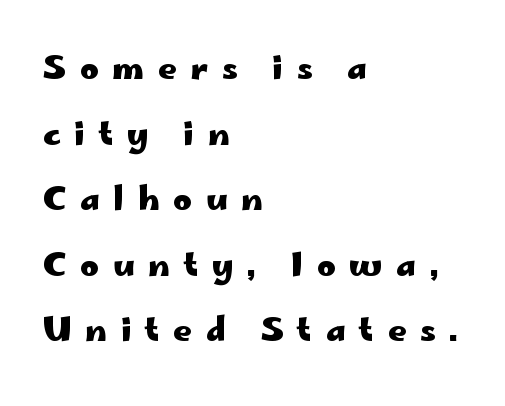
{"serif": "no", "italic": "no", "bold": "yes", "weight": "heavy", "width": "wide", "stroke_contrast": "low", "x_height": "small", "monospaced": "no", "underline": "no", "align": "left", "line_spacing": "loose", "line_spacing_ratio": 2.05, "letter_spacing": "wide", "letter_spacing_em": 0.43, "glyph_px": 32}
